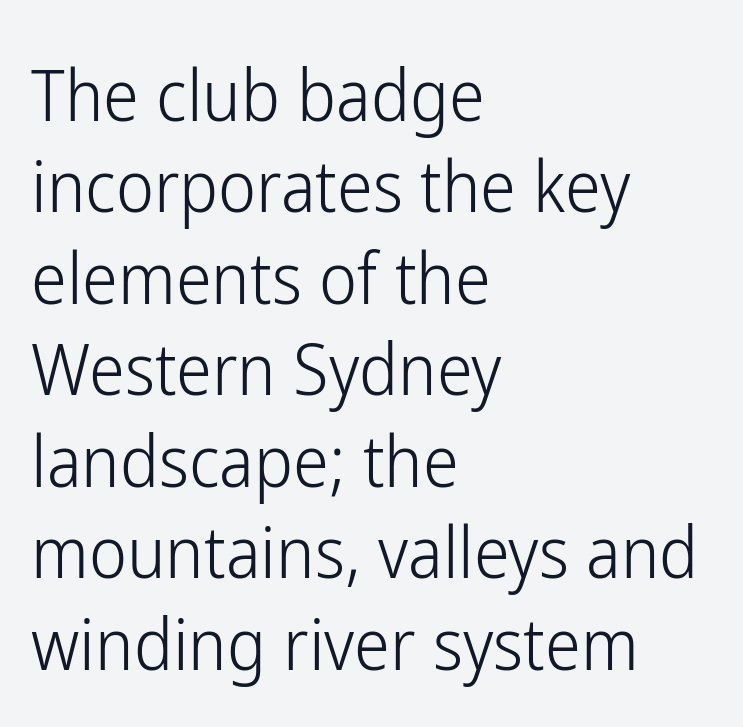
Q: Is the text bold? A: No.
Q: Is the text italic (slanted)? A: No, it is upright.
Q: Is the typeface a serif or a sans-serif typeface? A: Sans-serif.
Q: Is the text underlined? A: No.
Q: How is the paragraph aligned? A: Left-aligned.
Q: Is the spacing between letters normal or unusually wide? A: Normal.
Q: Is the spacing between lines tight, normal or loose? A: Normal.
Q: Width (condensed, normal, or wide)? A: Condensed.
Q: Stroke contrast? A: Low.
Q: x-height? A: Medium.
Q: Monospaced? A: No.
